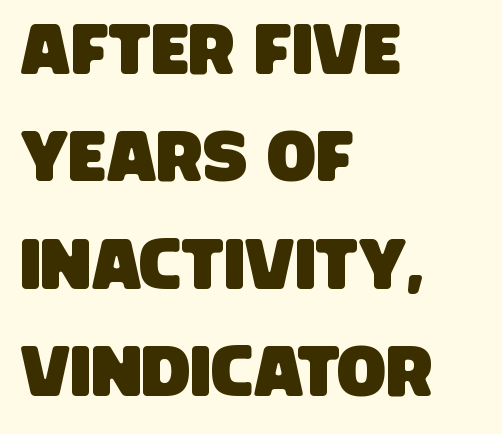
The letterforms sit shoulder to shoulder at normal distance. Descenders are the only things crossing below the line. The typeface chosen for these lines omits serifs. One-word summary of the alignment: left.
